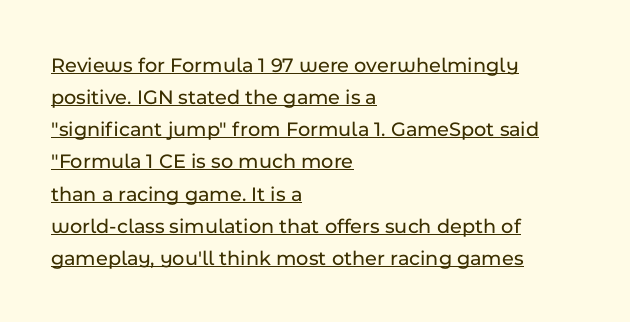
Q: Is the text italic (slanted)? A: No, it is upright.
Q: Is the text underlined? A: Yes.
Q: How is the paragraph aligned? A: Left-aligned.
Q: Is the spacing between letters normal or unusually wide? A: Normal.
Q: Is the spacing between lines tight, normal or loose? A: Normal.
